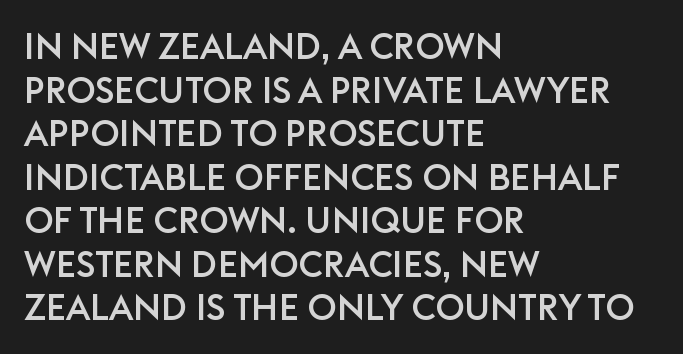
Q: Is the text italic (slanted)? A: No, it is upright.
Q: Is the typeface a serif or a sans-serif typeface? A: Sans-serif.
Q: Is the text underlined? A: No.
Q: How is the paragraph aligned? A: Left-aligned.
Q: Is the spacing between letters normal or unusually wide? A: Normal.
Q: Width (condensed, normal, or wide)? A: Normal.
Q: Stroke contrast? A: Low.
Q: x-height? A: Large.
Q: Monospaced? A: No.
